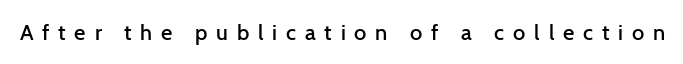
What weight is shown? A semibold, between regular and bold. The tracking jumps out immediately: characters are airy and widely separated. Rendered with straight, roman letterforms. The area under the type is left untouched.
